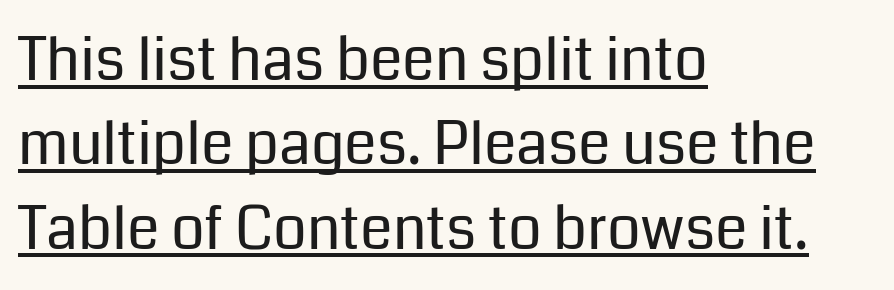
On a weight scale, this lands at 450 or below. Nothing unusual about the tracking: characters are spaced as the font intends. The face used here appears with an underline applied. Teacher's note: observe the even left margin — that is flush-left alignment.
